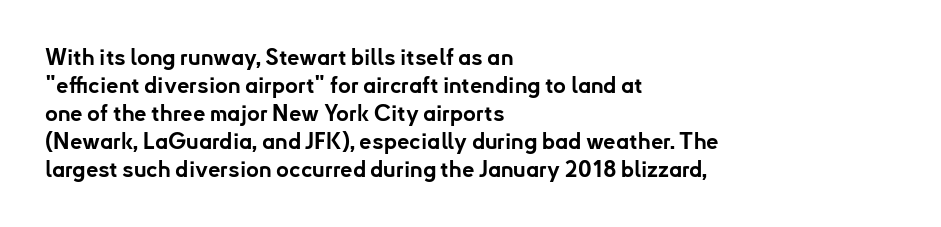
The axis of the letterforms is exactly vertical. Leftover space on each line is placed entirely after the last word. Each row of text sits above clean, open space. Students, note that the glyphs here touch the page at normal intervals.
